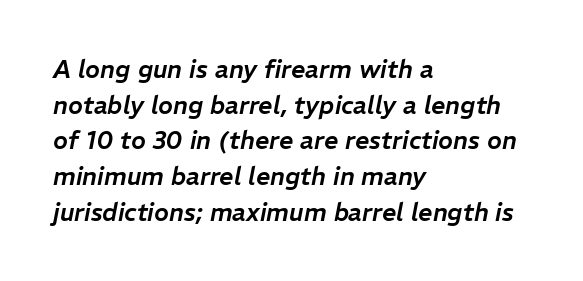
The image shows 25 px text type, italic (leaning right); set left-aligned, normal line spacing (1.43x), normal letter spacing, not underlined.
